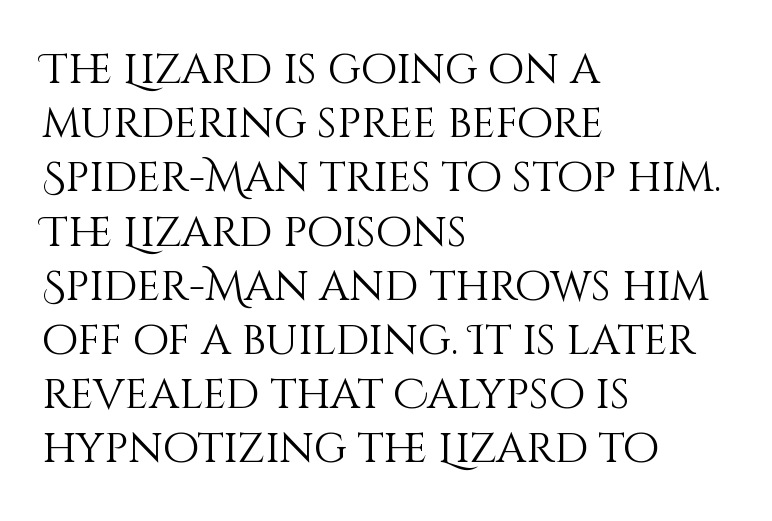
Each row of text sits above clean, open space. Every stem runs plumb, perpendicular to the baseline. Honestly, the row spacing looks completely unremarkable. Every row of glyphs begins at an identical x-position on the left. Unbolded letterforms with no extra heft.
